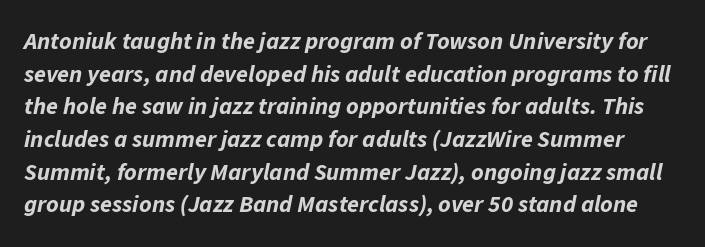
Q: Is the text bold? A: Yes.
Q: Is the text italic (slanted)? A: Yes, it leans right by about 11 degrees.
Q: Is the text underlined? A: No.
Q: Is the spacing between letters normal or unusually wide? A: Normal.
Q: Is the spacing between lines tight, normal or loose? A: Normal.
